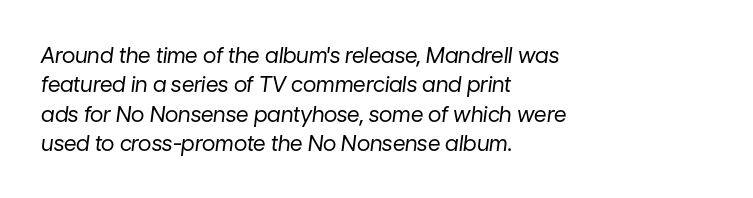
{"italic": "yes", "lean": "right", "slant_degrees": 7, "bold": "no", "underline": "no", "align": "left", "line_spacing": "normal", "line_spacing_ratio": 1.33, "letter_spacing": "normal", "letter_spacing_em": 0.0, "glyph_px": 22}
